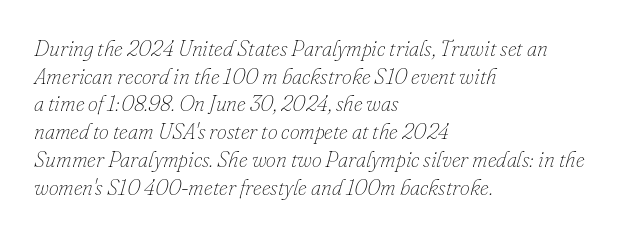
The image shows 22 px text type, italic (leaning right); set left-aligned, normal line spacing (1.26x), normal letter spacing, not underlined.
